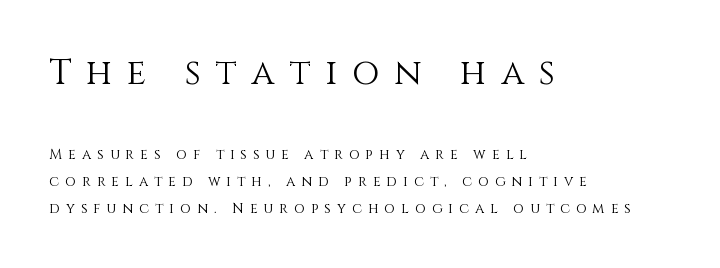
The image shows 35 px light type, upright; set left-aligned, loose line spacing (1.93x), unusually wide letter spacing (+0.43 em), not underlined; the first (top) block is 2.5x larger; medium stroke contrast and a large x-height.
